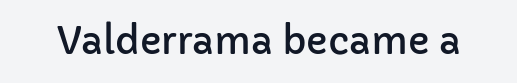
The image shows 37 px sans-serif type, upright; set normal letter spacing, not underlined; low stroke contrast and a medium x-height.
